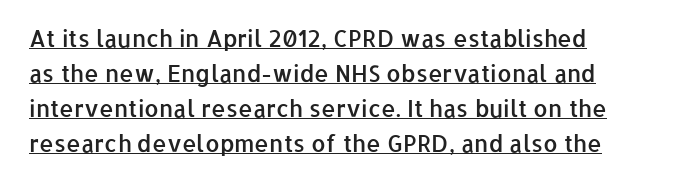
{"italic": "no", "bold": "semi", "underline": "yes", "align": "left", "line_spacing": "normal", "line_spacing_ratio": 1.52, "letter_spacing": "normal", "letter_spacing_em": 0.0, "glyph_px": 23}
